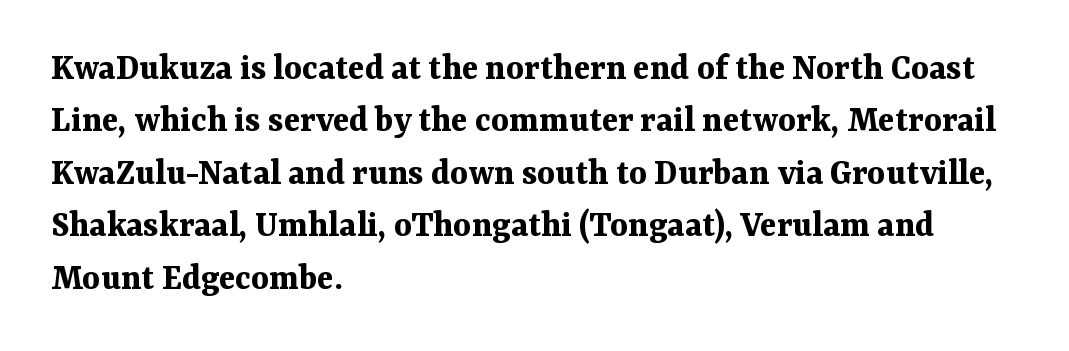
{"serif": "yes", "italic": "no", "bold": "yes", "weight": "bold", "width": "normal", "stroke_contrast": "medium", "x_height": "medium", "monospaced": "no", "underline": "no", "align": "left", "line_spacing": "normal", "line_spacing_ratio": 1.38, "letter_spacing": "normal", "letter_spacing_em": 0.0, "glyph_px": 38}
